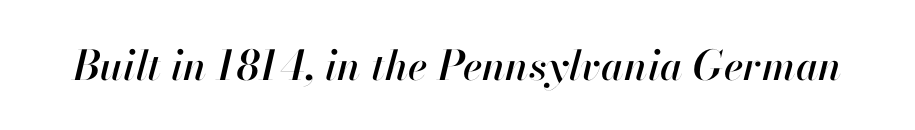
{"italic": "yes", "lean": "right", "slant_degrees": 13, "width": "normal", "stroke_contrast": "high", "x_height": "small", "monospaced": "no", "underline": "no", "letter_spacing": "normal", "letter_spacing_em": 0.0, "glyph_px": 41}
